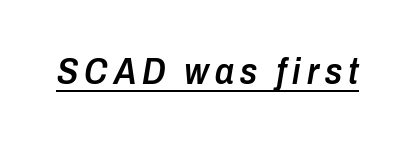
The image shows 36 px semibold, condensed type, italic (leaning right); set underlined; low stroke contrast and a medium x-height.
